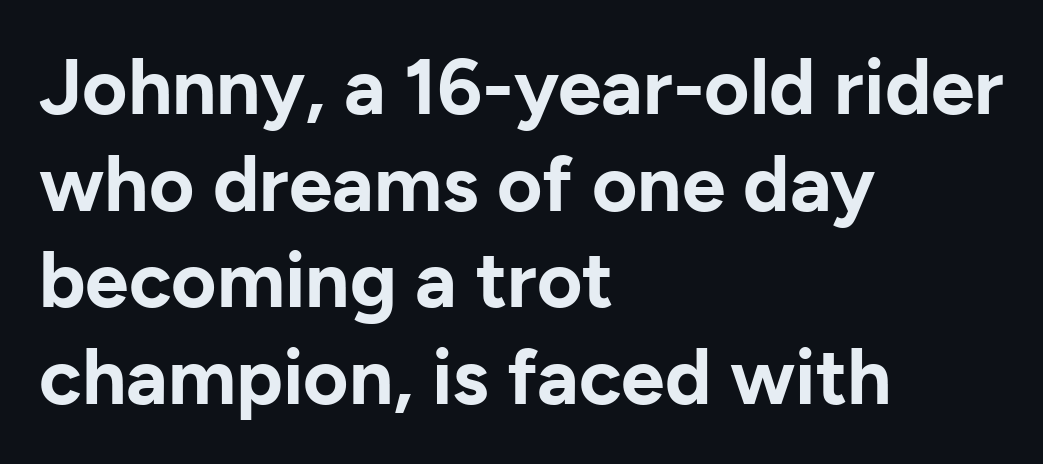
The image shows 78 px bold sans-serif type, upright; set left-aligned, line spacing 1.24x, normal letter spacing, not underlined; low stroke contrast and a medium x-height.
